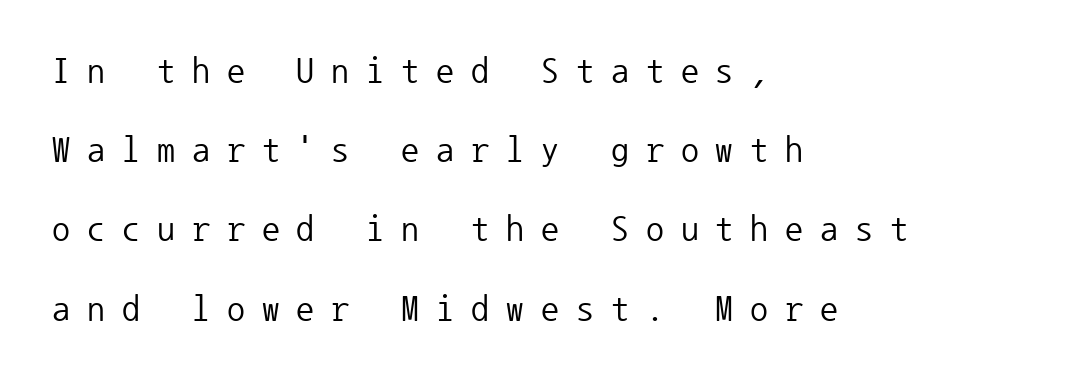
The typesetter chose a ragged-right arrangement here. Check under the words: just untouched page. Do the characters align in a grid? Yes, the font is monospaced. Posture: straight, roman, zero tilt. Between one letter and the next there's a generous, obvious gap.
